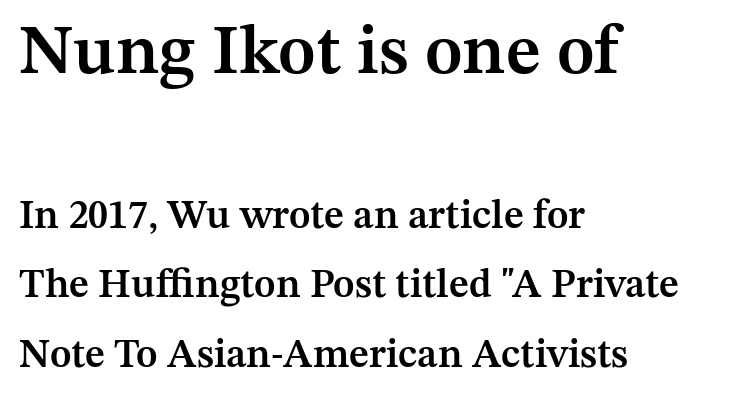
The rendering shows small feet on the letterforms — a serif design. Bold? Not quite — semibold, heavier than regular but stopping short. In CSS terms this would be text-align: left. The letters stand upright; this is a roman face. Bare-footed words on every line.
